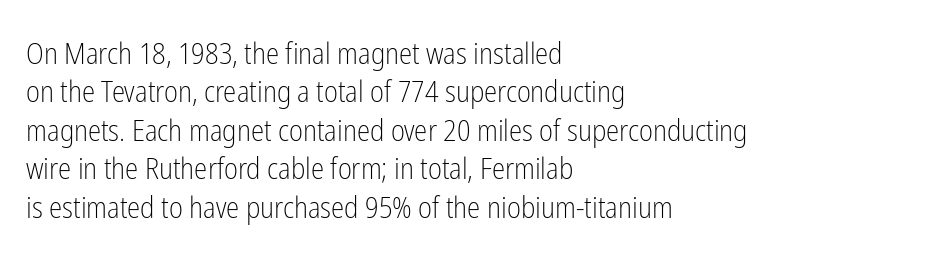
The letterforms sit shoulder to shoulder at normal distance. A normal amount of white space separates one row of letters from the next. Does the lettering tilt? It doesn't — this is upright. Font category for this specimen: sans-serif. This sample has the flowing, uneven cadence of proportional lettering. The ragged edge is on the right, which tells us the setting is flush left.
